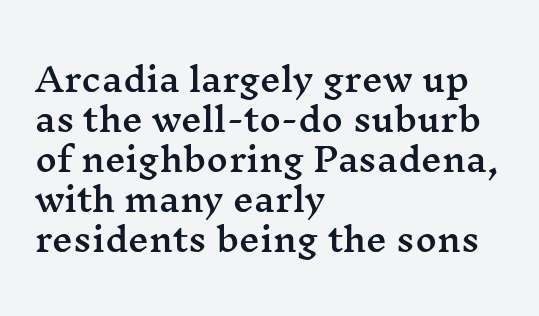
A student would call this left alignment; a typographer would say flush left, rag right. Varying glyph widths throughout — classic text-font behaviour. Every stem runs plumb, perpendicular to the baseline. The words here are not underlined. This sample uses plain, unmodified letter spacing.
